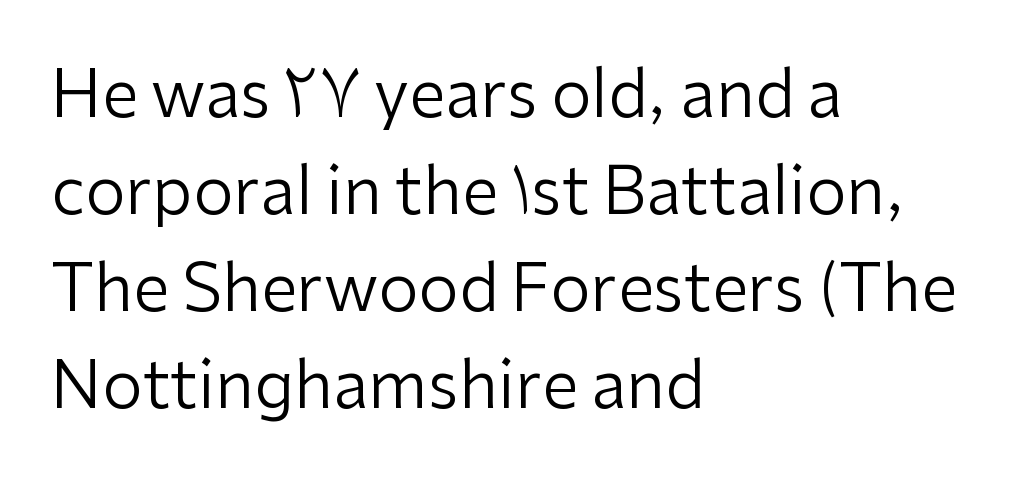
Any mark beneath the type? The region is blank. Compared with typical body copy, the letter spacing here is the same. The face used here is a sans, in the tradition of grotesques and geometrics. A typesetter would mark this as roman, not italic. Vertical stems look standard width or narrower in stroke. You could not count columns in this text — the font is proportionally spaced.
